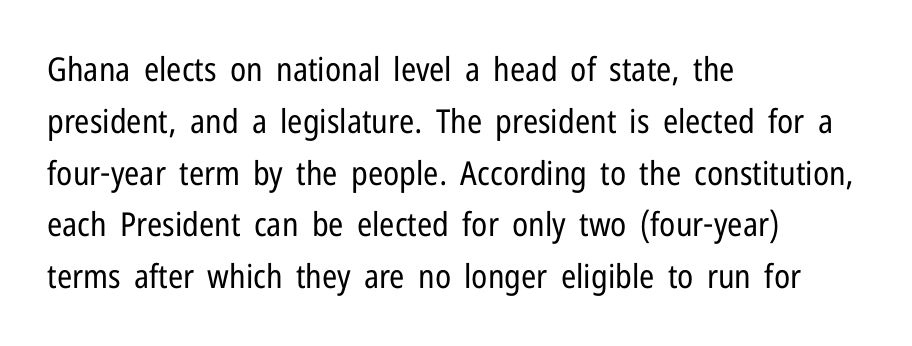
{"serif": "no", "italic": "no", "bold": "no", "weight": "regular", "width": "condensed", "stroke_contrast": "low", "x_height": "medium", "monospaced": "no", "underline": "no", "align": "left", "line_spacing": "normal", "line_spacing_ratio": 1.57, "letter_spacing": "normal", "letter_spacing_em": 0.0, "glyph_px": 33}
